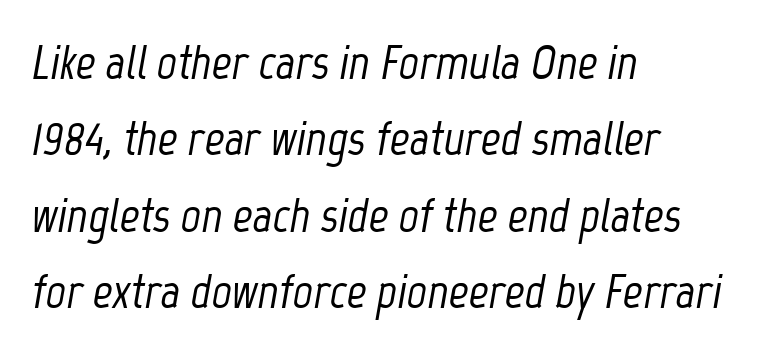
The image shows 49 px condensed type, italic (leaning right); set left-aligned, normal line spacing (1.56x), normal letter spacing, not underlined; low stroke contrast and a medium x-height.
